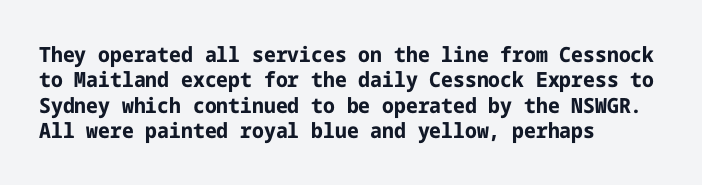
{"italic": "no", "bold": "yes", "underline": "no", "align": "left", "line_spacing_ratio": 1.21, "letter_spacing": "normal", "letter_spacing_em": 0.0, "glyph_px": 21}
